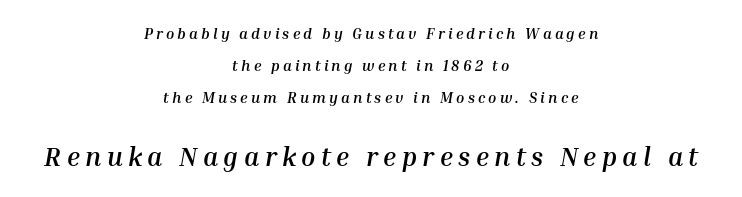
The space directly below the letters is spotless. Display-style spreading of the glyphs; the letterfit is very open. In terms of posture, this sample is oblique. Visually, the bottom section dominates because its glyphs are scaled up.
